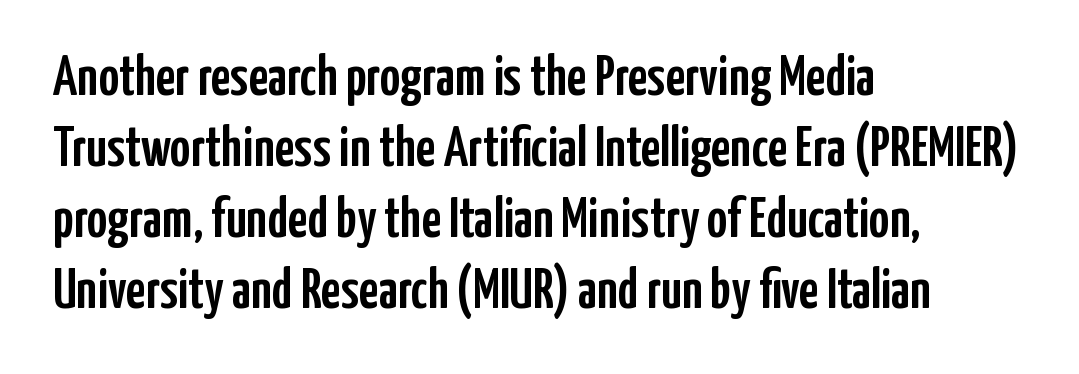
Q: Is the text italic (slanted)? A: No, it is upright.
Q: Is the typeface a serif or a sans-serif typeface? A: Sans-serif.
Q: Is the text underlined? A: No.
Q: How is the paragraph aligned? A: Left-aligned.
Q: Is the spacing between letters normal or unusually wide? A: Normal.
Q: Is the spacing between lines tight, normal or loose? A: Normal.
Q: Width (condensed, normal, or wide)? A: Condensed.
Q: Stroke contrast? A: Low.
Q: x-height? A: Medium.
Q: Monospaced? A: No.
